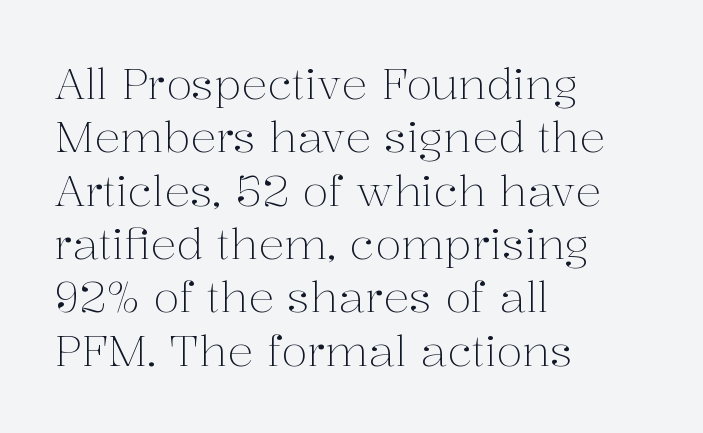
Q: Is the text bold? A: No.
Q: Is the text italic (slanted)? A: No, it is upright.
Q: Is the typeface a serif or a sans-serif typeface? A: Serif.
Q: Is the text underlined? A: No.
Q: How is the paragraph aligned? A: Left-aligned.
Q: Is the spacing between letters normal or unusually wide? A: Normal.
Q: Width (condensed, normal, or wide)? A: Normal.
Q: Stroke contrast? A: Medium.
Q: x-height? A: Medium.
Q: Monospaced? A: No.
